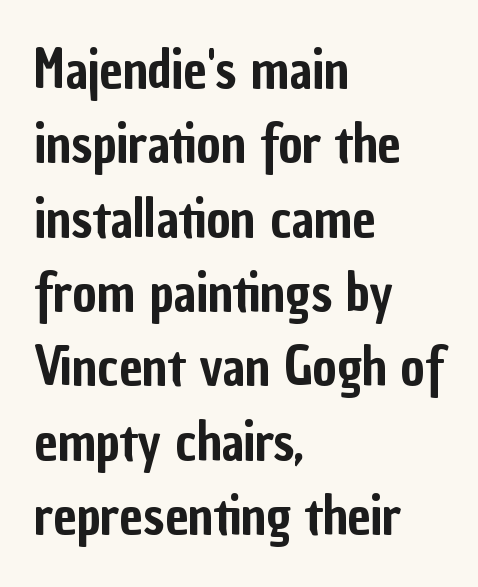
{"serif": "no", "italic": "no", "width": "condensed", "stroke_contrast": "low", "x_height": "medium", "monospaced": "no", "underline": "no", "align": "left", "line_spacing": "normal", "line_spacing_ratio": 1.43, "letter_spacing": "normal", "letter_spacing_em": 0.0, "glyph_px": 52}
